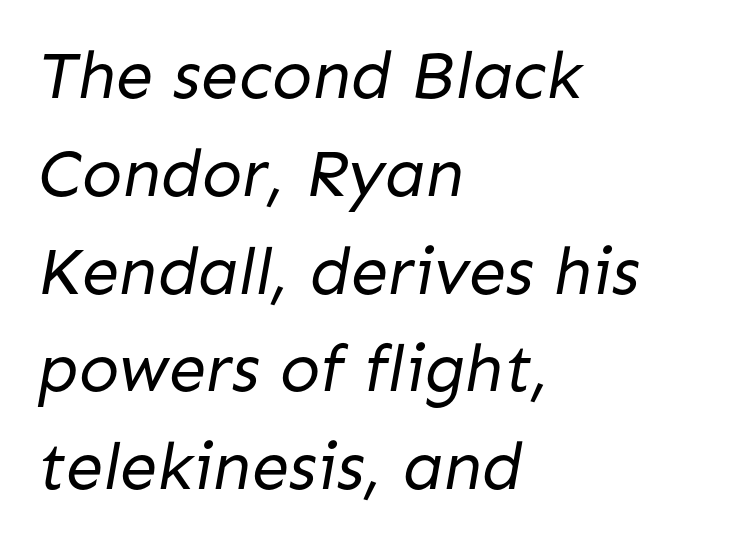
Horizontally, the lines are justified to the leading edge only. If you measured baseline to baseline, you'd find a middling distance. Honestly, there is no underline to notice here at all. These lines are rendered in a variable-pitch font.
